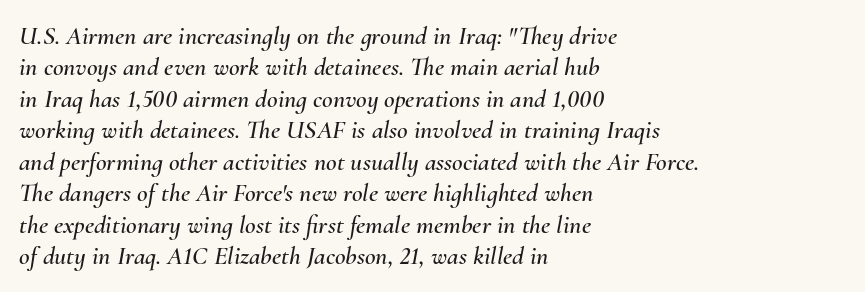
{"italic": "yes", "lean": "right", "slant_degrees": 10, "underline": "no", "align": "left", "line_spacing_ratio": 1.21, "letter_spacing": "normal", "letter_spacing_em": 0.0, "glyph_px": 26}
